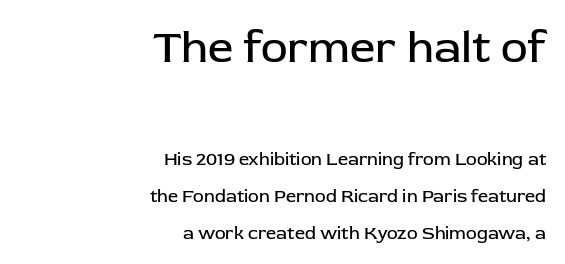
The passage shown is not bold in any degree. Note: larger setting up top, smaller setting below. The type is set solid horizontally, with unmodified tracking. Descenders are the only things crossing below the line. In terms of posture, this sample is upright. The face used here is a sans, in the tradition of grotesques and geometrics.
